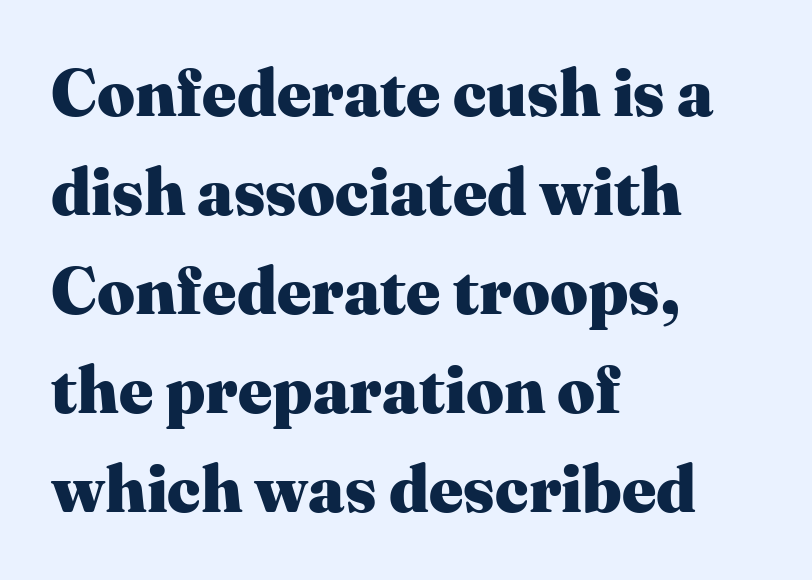
The image shows 66 px heavy serif type, upright; set left-aligned, normal line spacing (1.5x), normal letter spacing, not underlined; medium stroke contrast and a medium x-height.
